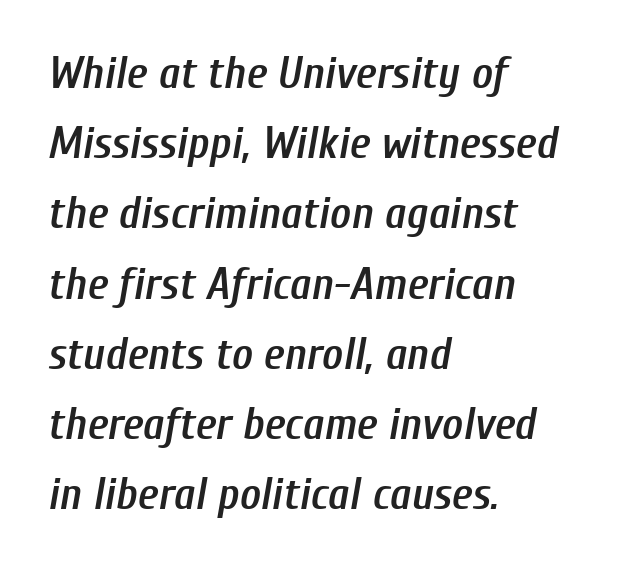
The specimen reads as italic at a glance. The rendering anchors every line to the left-hand side. A bare baseline throughout the passage. The rows are spaced the way most documents space them. The horizontal fit of the characters is conventional and even. This sample has the flowing, uneven cadence of proportional lettering.
